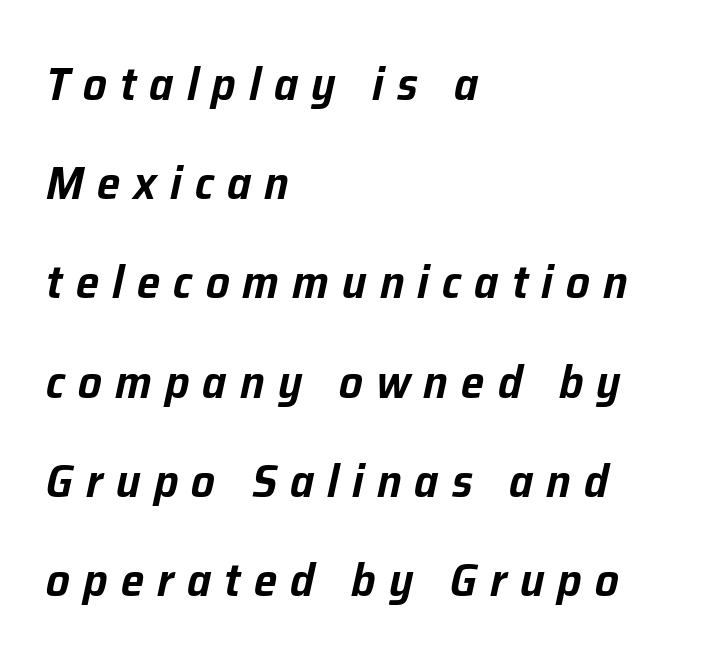
{"italic": "yes", "lean": "right", "slant_degrees": 12, "width": "normal", "stroke_contrast": "low", "x_height": "medium", "monospaced": "no", "underline": "no", "align": "left", "line_spacing": "loose", "line_spacing_ratio": 2.11, "letter_spacing": "wide", "letter_spacing_em": 0.28, "glyph_px": 47}
